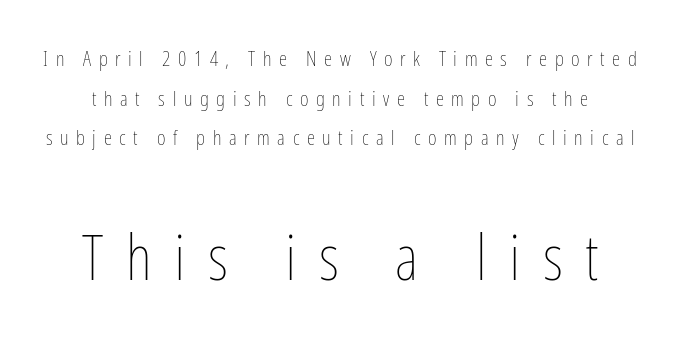
The image shows 63 px thin, condensed type, upright; set line spacing 1.89x, unusually wide letter spacing (+0.36 em), not underlined; the second (bottom) block is 3.0x larger; low stroke contrast and a medium x-height.
